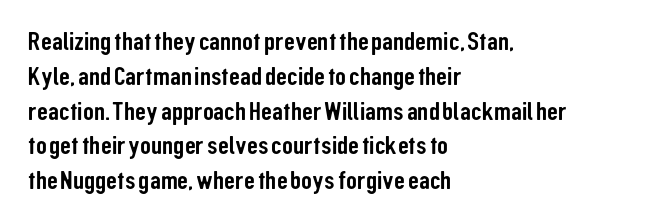
{"italic": "no", "underline": "no", "align": "left", "line_spacing": "normal", "line_spacing_ratio": 1.29, "letter_spacing": "normal", "letter_spacing_em": 0.0, "glyph_px": 27}
